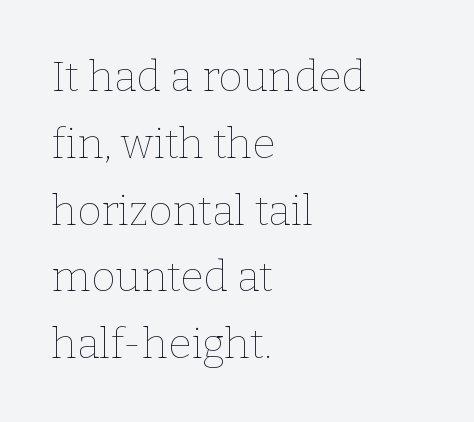
{"italic": "no", "bold": "no", "weight": "thin", "width": "normal", "stroke_contrast": "low", "x_height": "medium", "monospaced": "no", "underline": "no", "align": "left", "line_spacing": "normal", "line_spacing_ratio": 1.59, "letter_spacing": "normal", "letter_spacing_em": 0.0, "glyph_px": 42}
